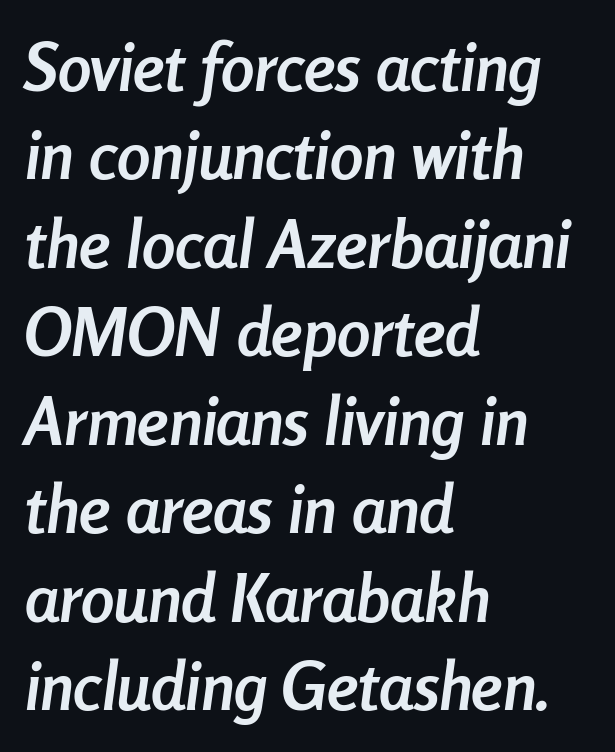
Q: Is the text bold? A: Yes.
Q: Is the text italic (slanted)? A: Yes, it leans right by about 8 degrees.
Q: Is the text underlined? A: No.
Q: How is the paragraph aligned? A: Left-aligned.
Q: Is the spacing between letters normal or unusually wide? A: Normal.
Q: Is the spacing between lines tight, normal or loose? A: Normal.
Q: Width (condensed, normal, or wide)? A: Condensed.
Q: Stroke contrast? A: Low.
Q: x-height? A: Medium.
Q: Monospaced? A: No.
